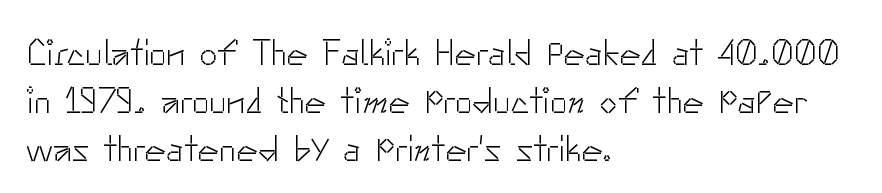
This rendering uses left alignment, leaving the right contour irregular. Here the designer chose a conventional face with non-uniform glyph widths. Quick note: interline space is typical. The text was rendered using a sans face with plain stroke endings. Does extra space separate the letters? No, they use regular spacing. Lines of text with bare space underneath.
